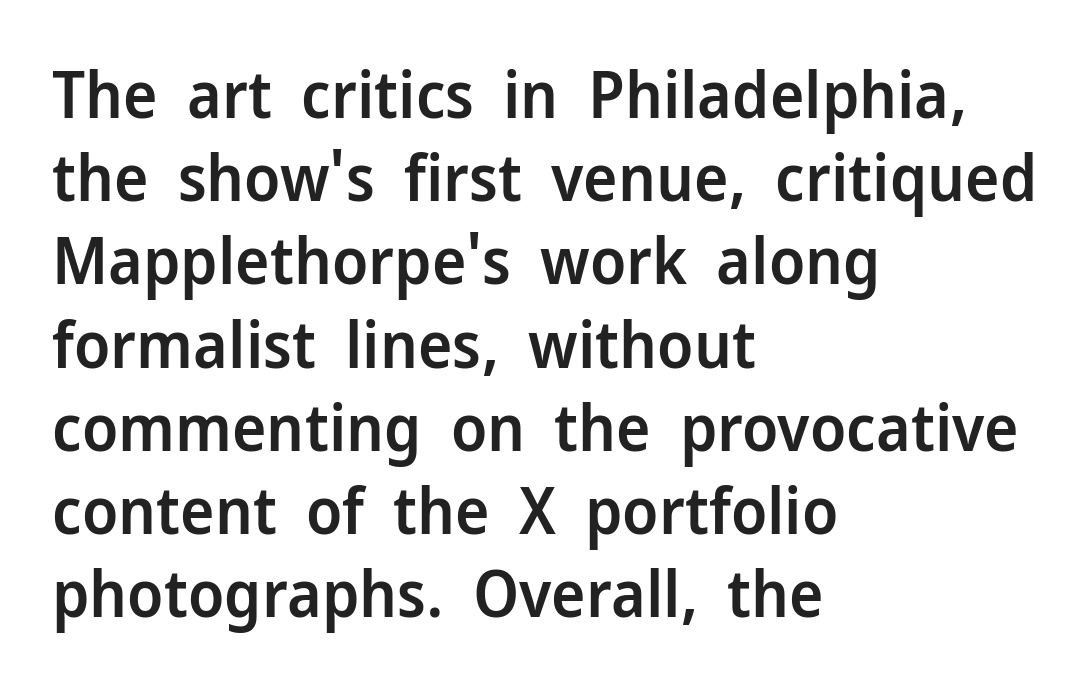
Q: Is the text bold? A: Semi-bold.
Q: Is the text italic (slanted)? A: No, it is upright.
Q: Is the typeface a serif or a sans-serif typeface? A: Sans-serif.
Q: Is the text underlined? A: No.
Q: How is the paragraph aligned? A: Left-aligned.
Q: Is the spacing between letters normal or unusually wide? A: Normal.
Q: Is the spacing between lines tight, normal or loose? A: Normal.
Q: Width (condensed, normal, or wide)? A: Normal.
Q: Stroke contrast? A: Low.
Q: x-height? A: Medium.
Q: Monospaced? A: No.
